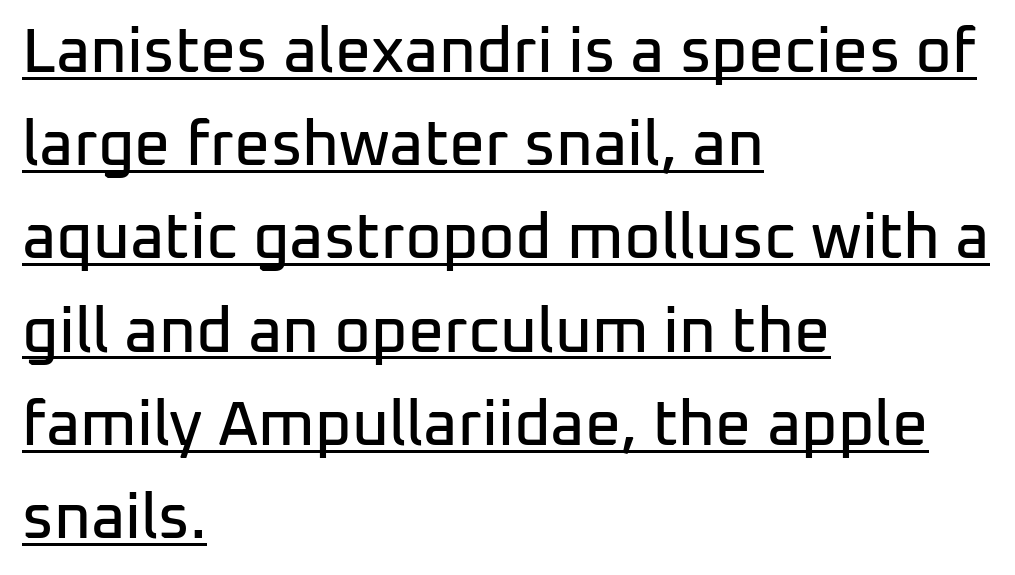
The designer left line spacing at the default. Quick note: underline on. Check where the strokes stop: nothing finishes them off — pure sans. All the whitespace from short lines collects on the right.
